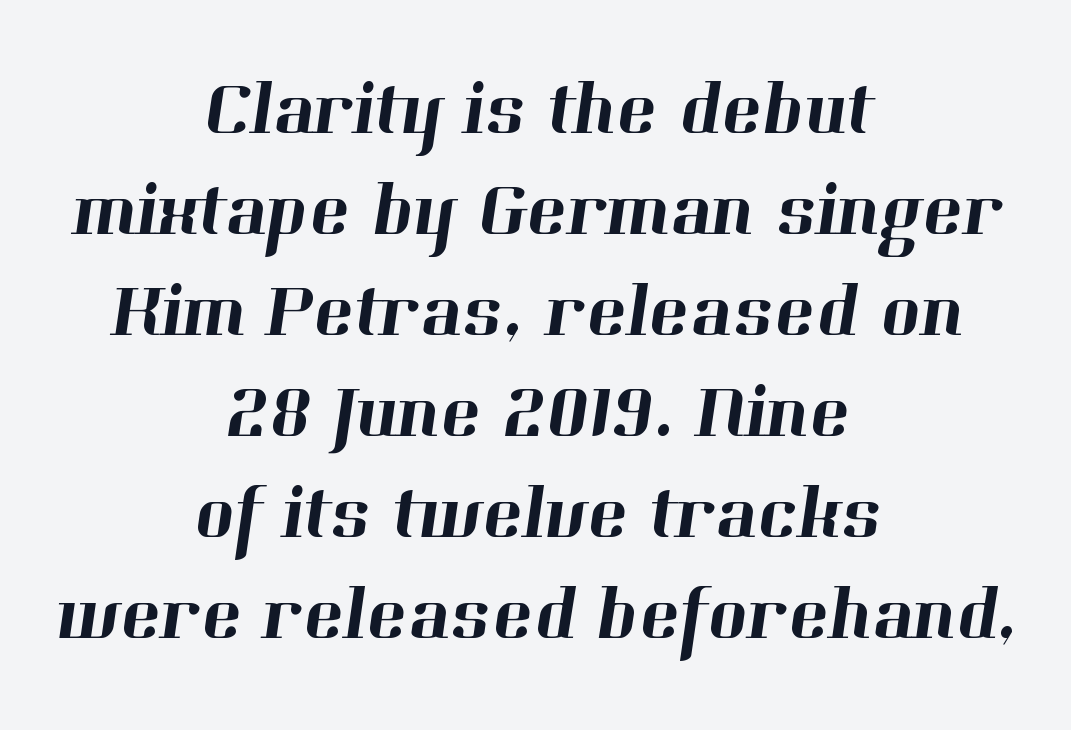
The image shows 76 px serif type; set centered, normal line spacing (1.33x), normal letter spacing, not underlined; high stroke contrast and a medium x-height.
